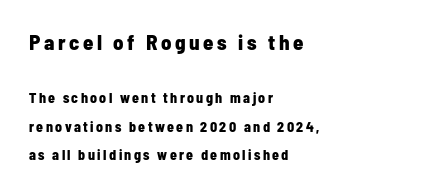
{"italic": "no", "bold": "yes", "underline": "no", "align": "left", "line_spacing": "loose", "line_spacing_ratio": 2.05, "larger_block": "first", "size_ratio": 1.5, "glyph_px": 21}
